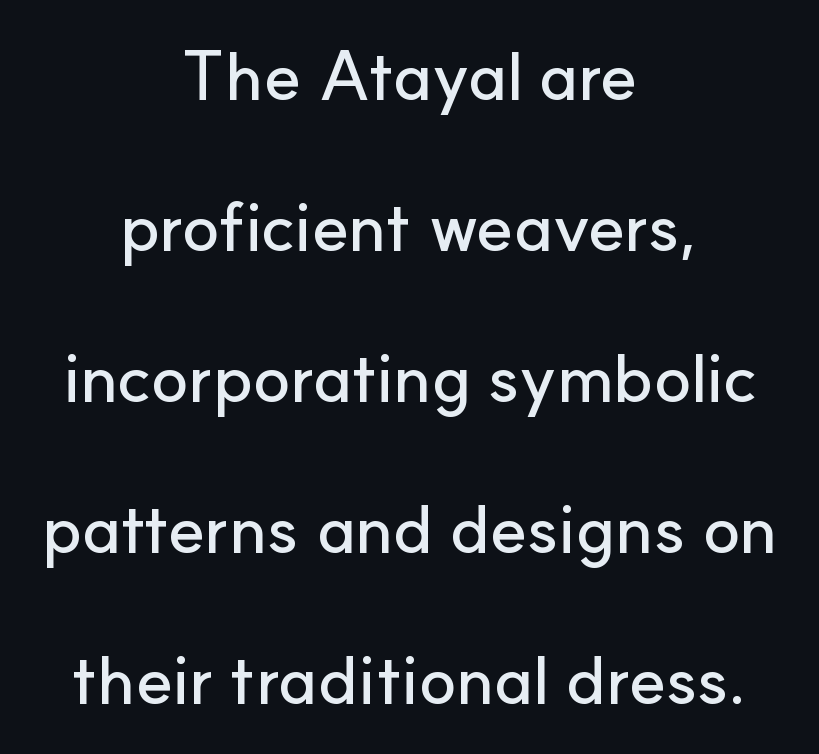
Alignment: centered. You could call the tracking neutral — neither tight nor loose. The space directly below the letters is spotless. You could fit nearly another row in the gap between these rows. These lines are composed in type without serifs. Does the lettering tilt? It doesn't — this is upright.
